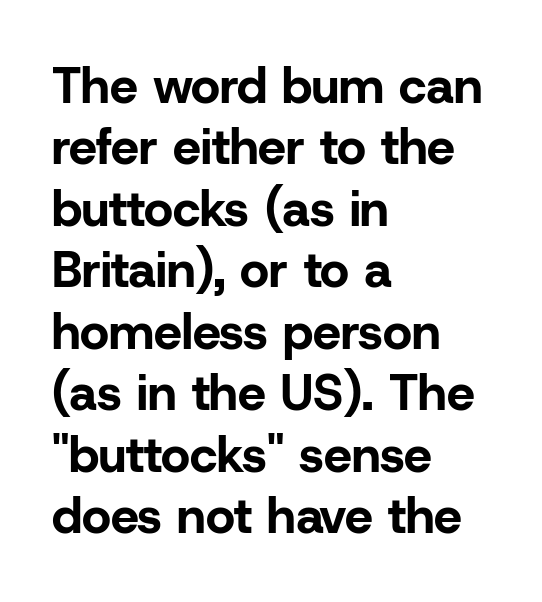
Q: Is the text bold? A: Yes.
Q: Is the text italic (slanted)? A: No, it is upright.
Q: Is the typeface a serif or a sans-serif typeface? A: Sans-serif.
Q: Is the text underlined? A: No.
Q: How is the paragraph aligned? A: Left-aligned.
Q: Is the spacing between letters normal or unusually wide? A: Normal.
Q: Width (condensed, normal, or wide)? A: Normal.
Q: Stroke contrast? A: Low.
Q: x-height? A: Medium.
Q: Monospaced? A: No.
